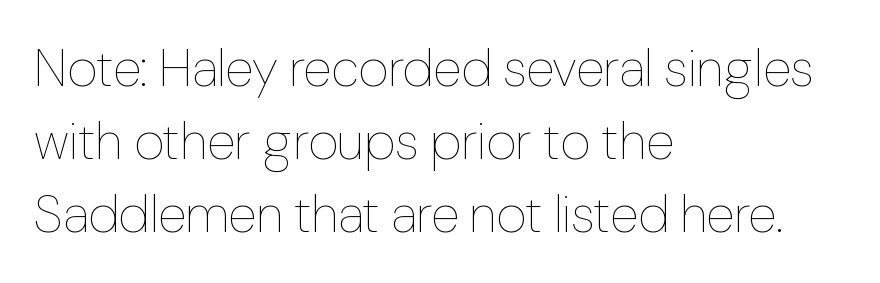
The image shows 52 px thin type, upright; set left-aligned, normal line spacing (1.4x), normal letter spacing, not underlined; low stroke contrast and a medium x-height.
